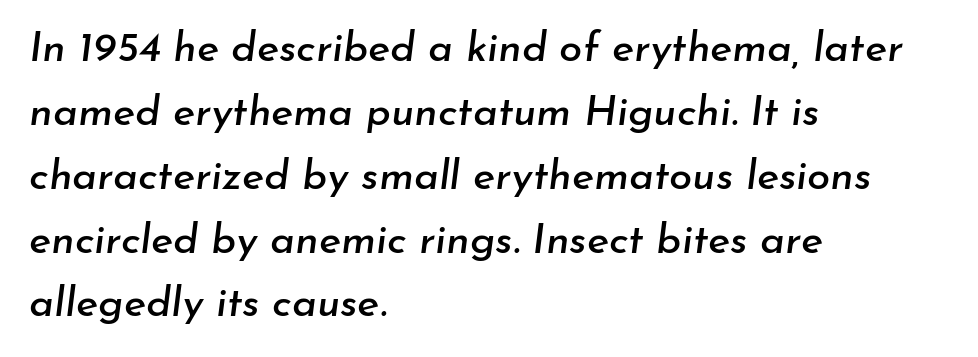
The image shows 42 px text type, italic (leaning right); set left-aligned, normal line spacing (1.52x), normal letter spacing, not underlined; low stroke contrast and a small x-height.
